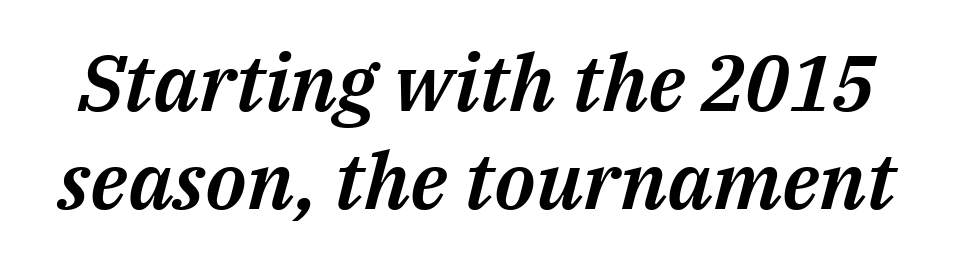
Q: Is the text italic (slanted)? A: Yes, it leans right by about 14 degrees.
Q: Is the text underlined? A: No.
Q: Is the spacing between letters normal or unusually wide? A: Normal.
Q: Width (condensed, normal, or wide)? A: Normal.
Q: Stroke contrast? A: Medium.
Q: x-height? A: Medium.
Q: Monospaced? A: No.
